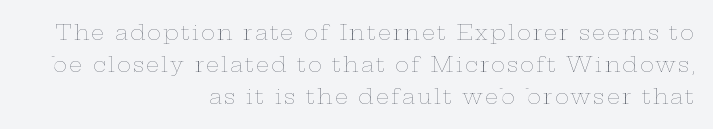
{"italic": "no", "bold": "no", "underline": "no", "align": "right", "line_spacing": "normal", "line_spacing_ratio": 1.52, "glyph_px": 21}
